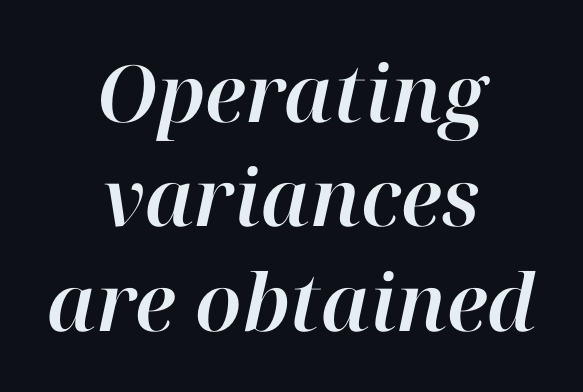
Q: Is the text italic (slanted)? A: Yes, it leans right by about 12 degrees.
Q: Is the text underlined? A: No.
Q: How is the paragraph aligned? A: Centered.
Q: Is the spacing between letters normal or unusually wide? A: Normal.
Q: Is the spacing between lines tight, normal or loose? A: Normal.
Q: Width (condensed, normal, or wide)? A: Normal.
Q: Stroke contrast? A: High.
Q: x-height? A: Medium.
Q: Monospaced? A: No.
